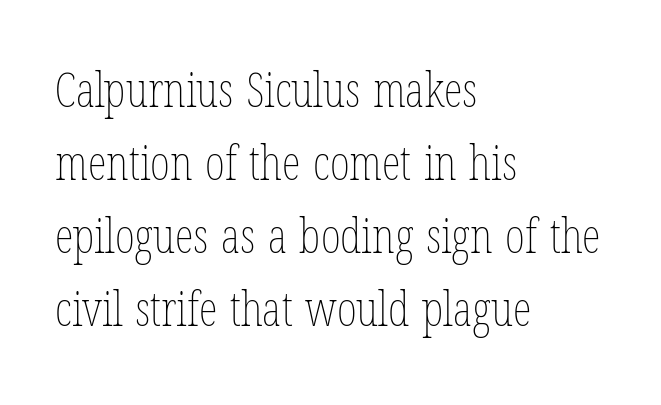
{"bold": "no", "weight": "thin", "width": "condensed", "stroke_contrast": "low", "x_height": "medium", "monospaced": "no", "underline": "no", "align": "left", "line_spacing": "normal", "line_spacing_ratio": 1.52, "letter_spacing": "normal", "letter_spacing_em": 0.0, "glyph_px": 48}
